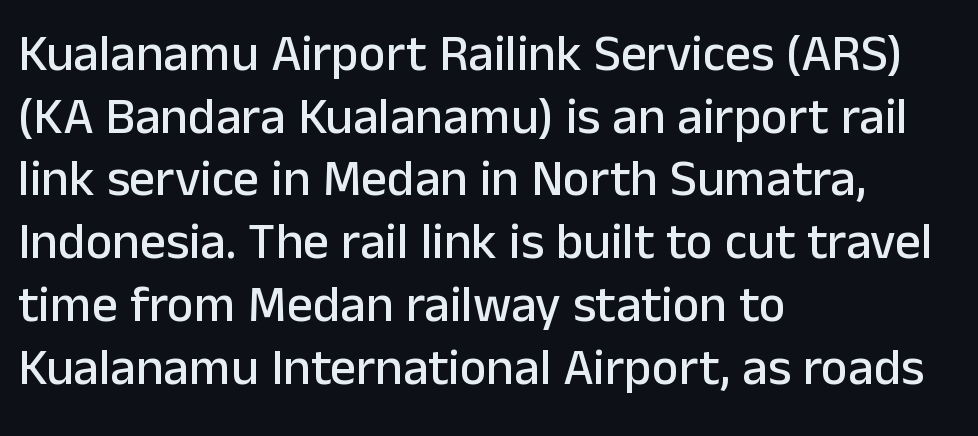
{"serif": "no", "italic": "no", "width": "normal", "stroke_contrast": "low", "x_height": "medium", "monospaced": "no", "underline": "no", "align": "left", "line_spacing_ratio": 1.23, "letter_spacing": "normal", "letter_spacing_em": 0.0, "glyph_px": 51}
